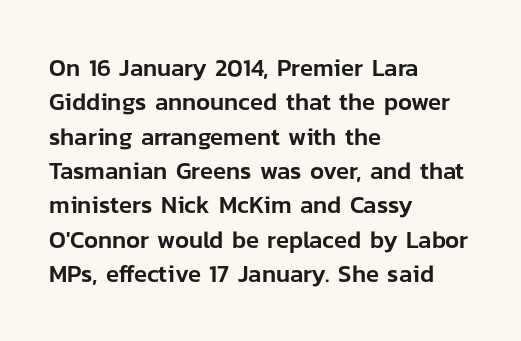
{"italic": "no", "underline": "no", "align": "left", "line_spacing": "normal", "line_spacing_ratio": 1.43, "letter_spacing": "normal", "letter_spacing_em": 0.0, "glyph_px": 24}
